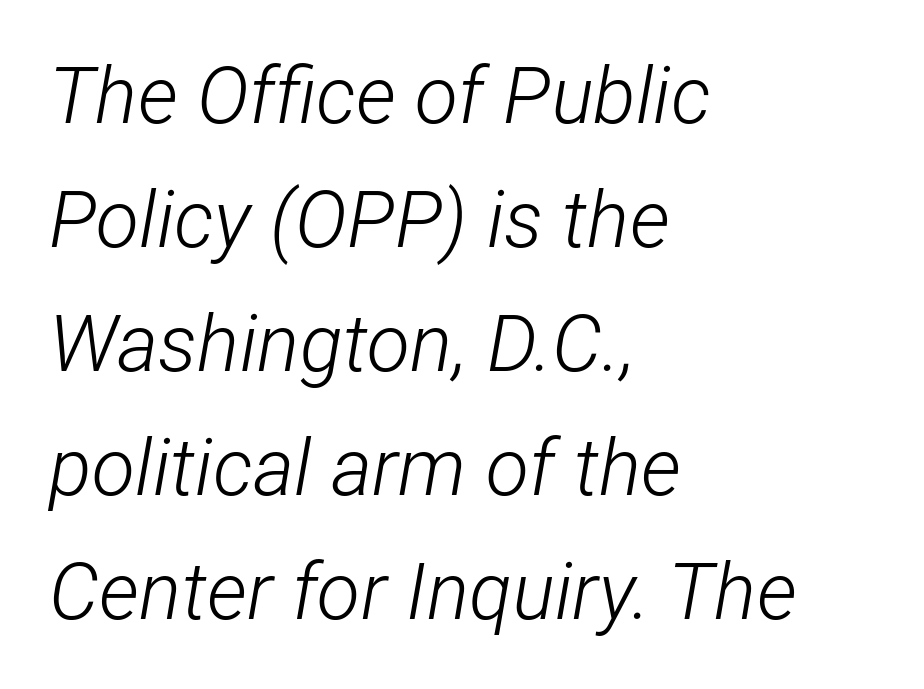
Look at the tracking — it's just the regular setting, nothing added. The font sits on the lighter half of the weight spectrum, regular included. Check the space under the baseline: it is left empty. Does the lettering tilt? It does — this is italic.
